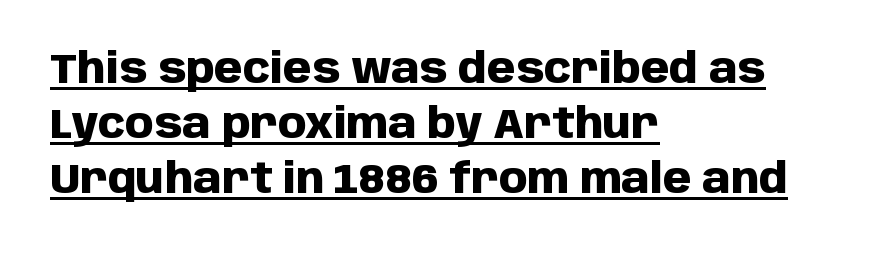
The image shows 41 px heavy sans-serif type, upright; set left-aligned, normal line spacing (1.34x), normal letter spacing, underlined; low stroke contrast and a large x-height.
